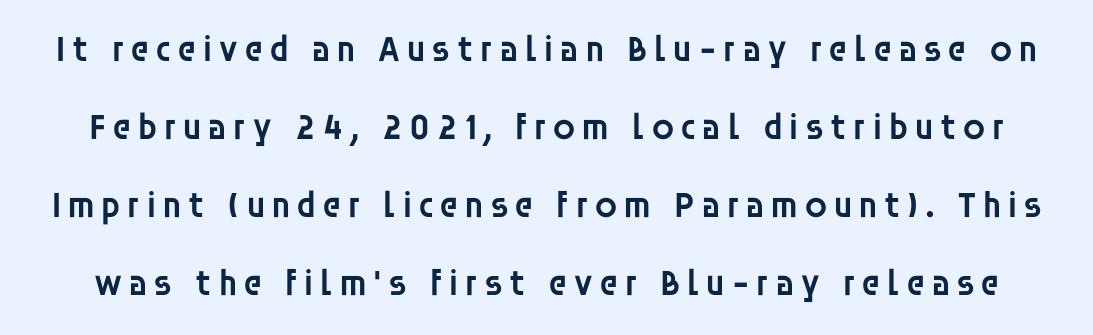
Q: Is the text bold? A: Semi-bold.
Q: Is the text italic (slanted)? A: No, it is upright.
Q: Is the typeface a serif or a sans-serif typeface? A: Sans-serif.
Q: Is the text underlined? A: No.
Q: Is the spacing between lines tight, normal or loose? A: Loose.
Q: Width (condensed, normal, or wide)? A: Normal.
Q: Stroke contrast? A: Low.
Q: x-height? A: Large.
Q: Monospaced? A: No.
